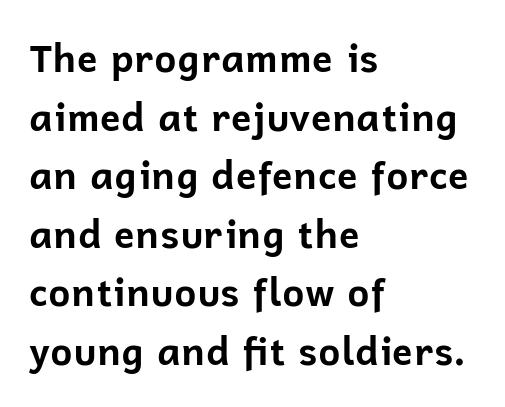
The image shows 38 px bold sans-serif type, upright; set left-aligned, normal line spacing (1.54x), normal letter spacing, not underlined; low stroke contrast and a medium x-height.
